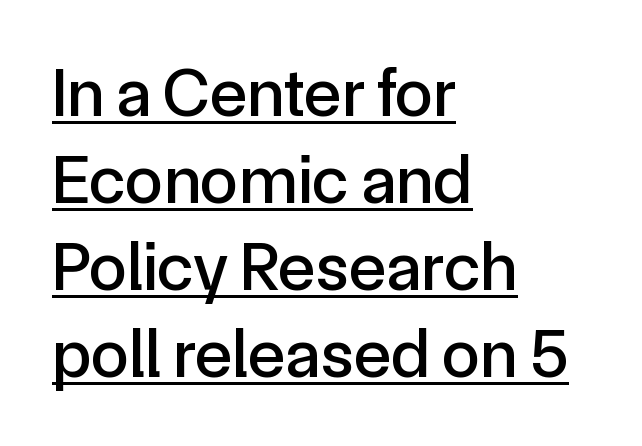
Is there much room between lines? A standard amount, neither cramped nor airy. This sample is left-justified, so line endings fall wherever the words run out. It's the straight-up-and-down kind of type. Like a heading marked for emphasis, these lines bear an underscore.
